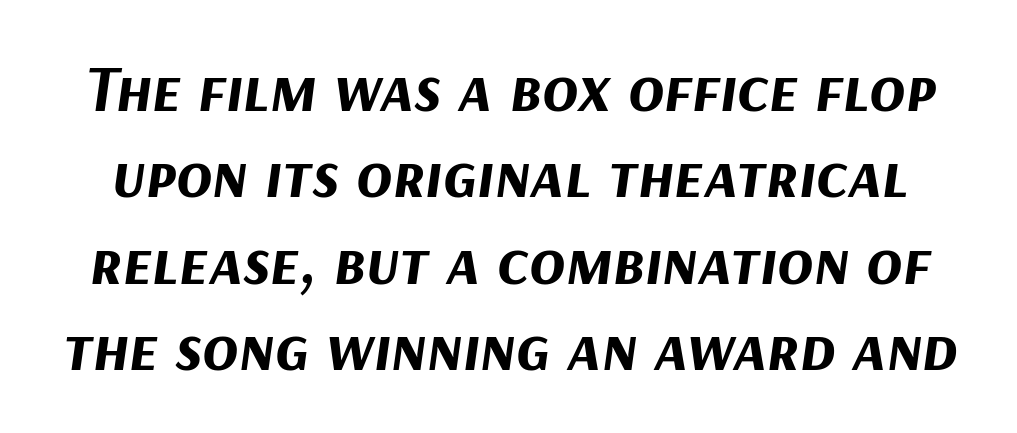
The image shows 66 px bold type, italic (leaning right); set normal line spacing (1.31x), normal letter spacing, not underlined; medium stroke contrast and a medium x-height.
